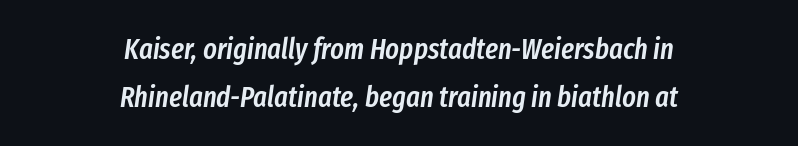
The image shows 29 px semibold, condensed type, italic (leaning right); set centered, normal line spacing (1.65x), normal letter spacing, not underlined; low stroke contrast and a medium x-height.
